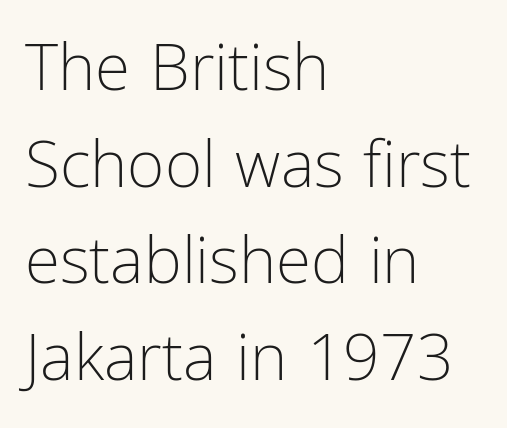
The type is set solid horizontally, with unmodified tracking. The text was rendered using a sans face with plain stroke endings. Posture: vertical. This sample is left-justified, so line endings fall wherever the words run out. Spacing verdict: proportional, widths tailored to each character.
